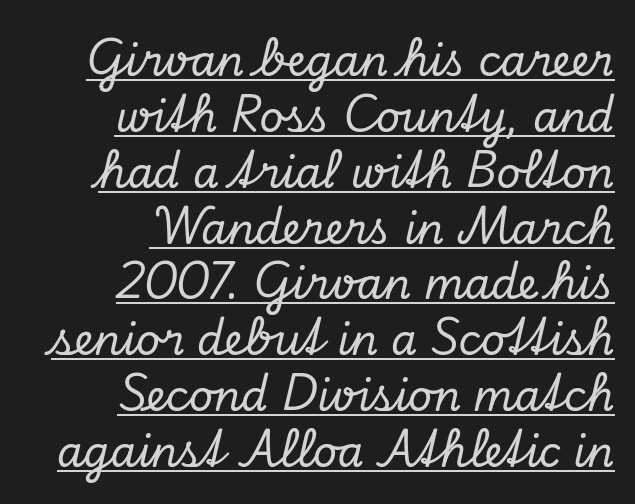
Serifs: yes, visible at the terminals of the letterforms. The rendering applies a slant to the glyphs. The face used here is rendered with its standard letterfit. Every word sits above its own underline. The rendering uses a moderate line-height, typical for paragraphs. The text block is weighted toward the right margin, trailing off unevenly leftward.
